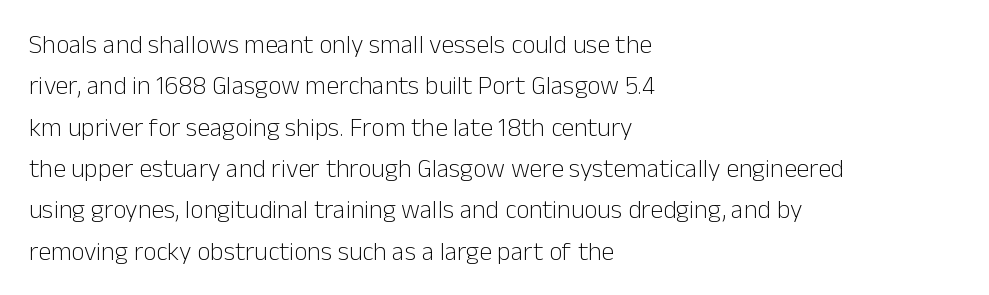
Each stroke keeps to a modest, everyday thickness or less. Whoever set this chose a conventional vertical rhythm. Caption: multi-line text, flush left, ragged right. Underlining? Definitely not there.
